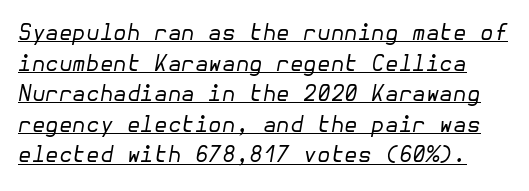
{"italic": "yes", "lean": "right", "slant_degrees": 10, "bold": "no", "underline": "yes", "line_spacing": "normal", "line_spacing_ratio": 1.39, "letter_spacing": "normal", "letter_spacing_em": 0.0, "glyph_px": 22}
